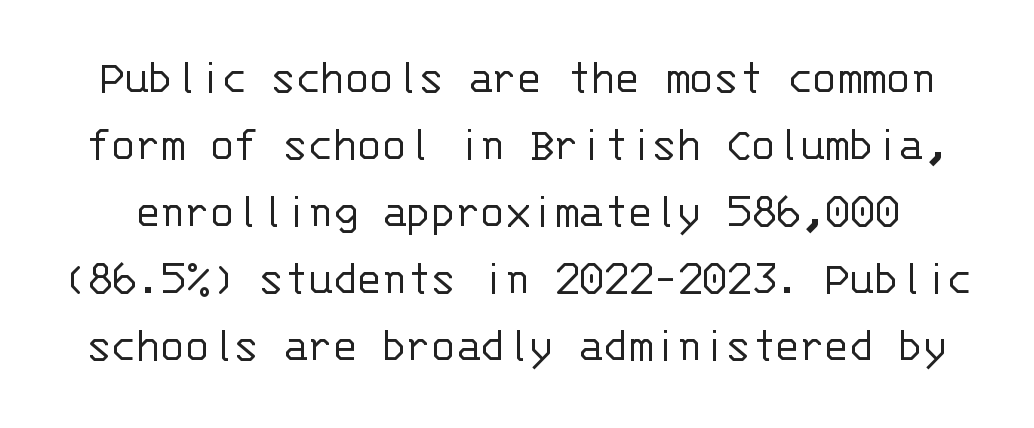
{"serif": "no", "italic": "no", "bold": "no", "weight": "light", "width": "normal", "stroke_contrast": "low", "x_height": "large", "monospaced": "yes", "underline": "no", "line_spacing": "normal", "line_spacing_ratio": 1.34, "letter_spacing": "normal", "letter_spacing_em": 0.0, "glyph_px": 50}
